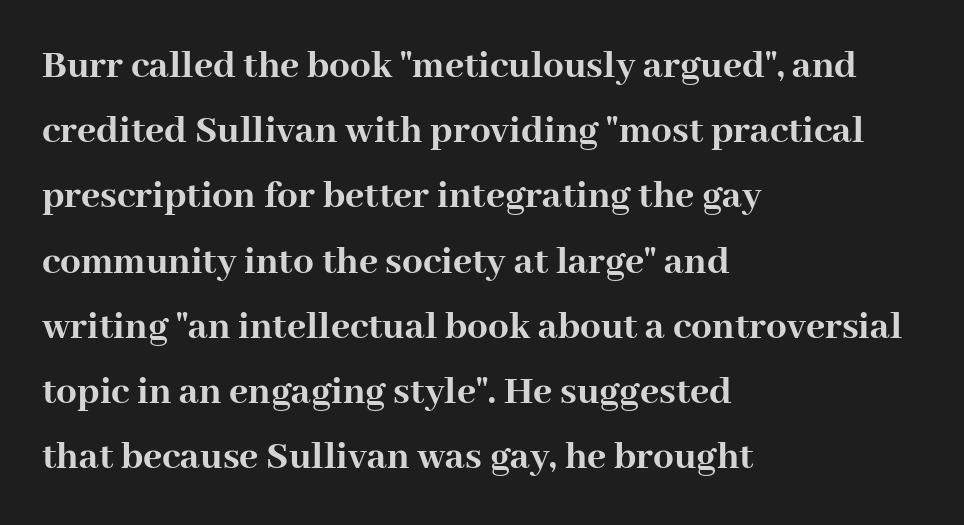
The glyphs have the mass of a bold cut. The lettering holds an erect, upright posture throughout. Do the characters align in a grid? No, the font is proportional. Default kerning and tracking; the words read as compact shapes. The baseline area is clear. The rendering shows small feet on the letterforms — a serif design.
